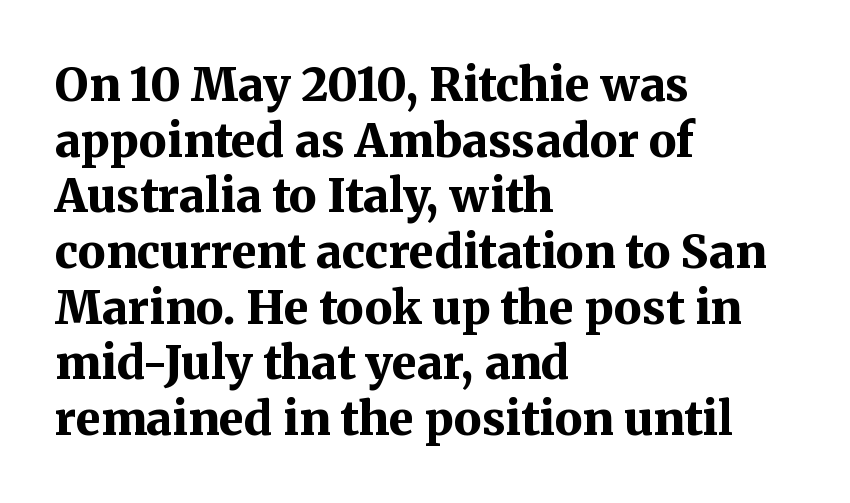
The image shows 46 px bold serif type, upright; set left-aligned, line spacing 1.21x, normal letter spacing, not underlined; medium stroke contrast and a medium x-height.
